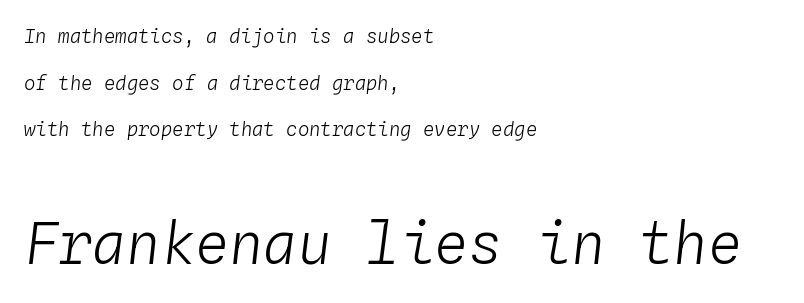
{"italic": "yes", "lean": "right", "slant_degrees": 4, "bold": "no", "weight": "light", "width": "normal", "stroke_contrast": "low", "x_height": "medium", "monospaced": "yes", "underline": "no", "align": "left", "line_spacing": "loose", "line_spacing_ratio": 2.45, "letter_spacing": "normal", "letter_spacing_em": 0.0, "larger_block": "second", "size_ratio": 3.0, "glyph_px": 57}
